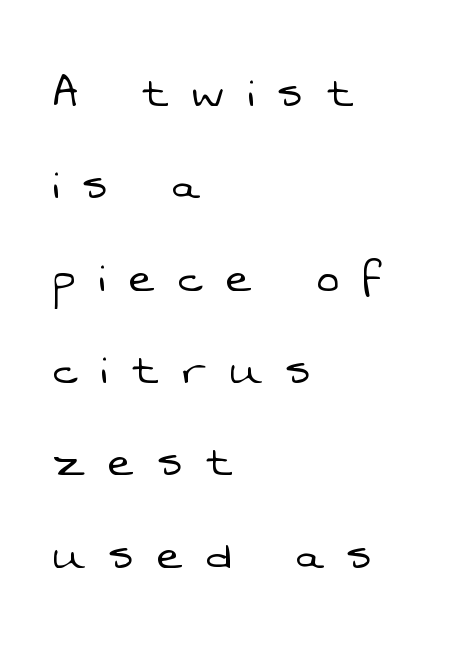
{"serif": "no", "bold": "no", "weight": "light", "width": "normal", "stroke_contrast": "low", "x_height": "medium", "monospaced": "no", "underline": "no", "align": "left", "line_spacing_ratio": 1.71, "letter_spacing": "wide", "letter_spacing_em": 0.44, "glyph_px": 54}
